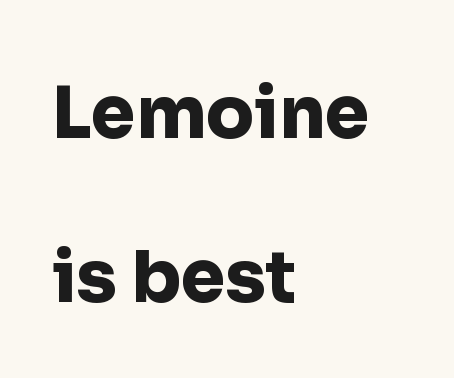
The image shows 71 px heavy sans-serif type, upright; set left-aligned, loose line spacing (2.31x), normal letter spacing, not underlined; low stroke contrast and a medium x-height.
